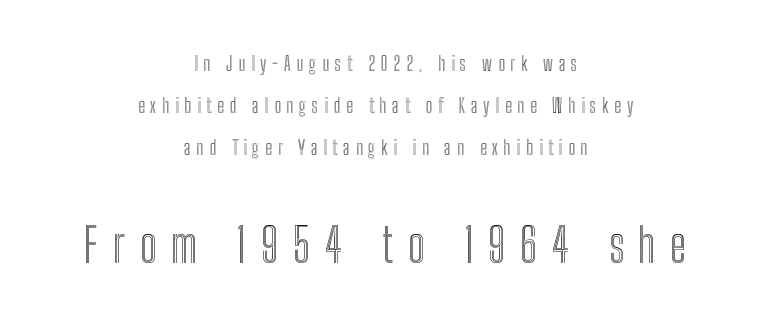
The image shows 47 px condensed type, upright; set centered, loose line spacing (2.22x), unusually wide letter spacing (+0.31 em), not underlined; the second (bottom) block is 2.47x larger; a medium x-height.
